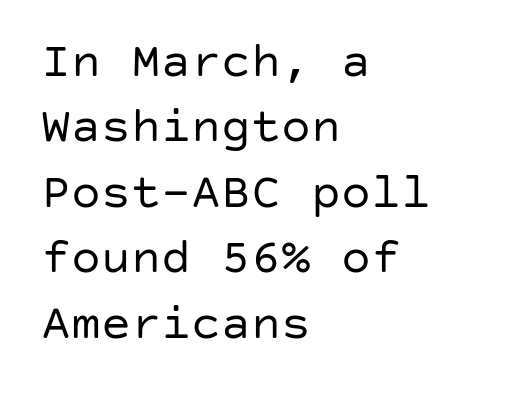
Does the type have serifs? No, each stem ends abruptly. Anything drawn beneath the words? Only blank space. In terms of letterspacing, this is plain default setting. Italic: no, the glyphs are upright roman. Stroke mass is kept to a normal reading level or below.
